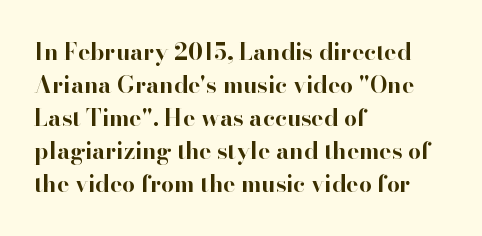
{"italic": "no", "bold": "yes", "underline": "no", "align": "left", "line_spacing": "normal", "line_spacing_ratio": 1.43, "letter_spacing": "normal", "letter_spacing_em": 0.0, "glyph_px": 23}
